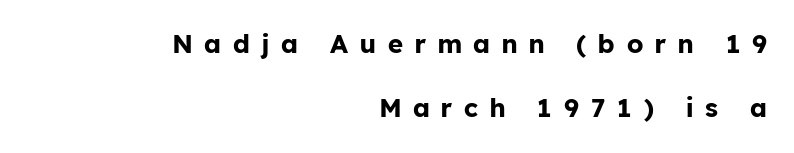
{"italic": "no", "bold": "yes", "underline": "no", "align": "right", "line_spacing": "loose", "line_spacing_ratio": 2.47, "letter_spacing": "wide", "letter_spacing_em": 0.46, "glyph_px": 26}
